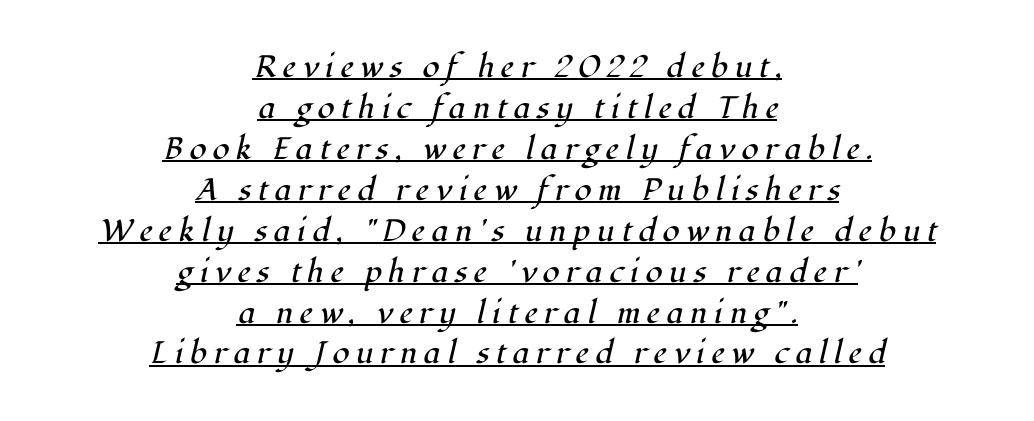
{"serif": "yes", "italic": "yes", "lean": "right", "slant_degrees": 12, "bold": "no", "weight": "regular", "width": "normal", "stroke_contrast": "high", "x_height": "medium", "monospaced": "no", "underline": "yes", "align": "center", "line_spacing": "normal", "line_spacing_ratio": 1.32, "letter_spacing": "wide", "letter_spacing_em": 0.21, "glyph_px": 31}
